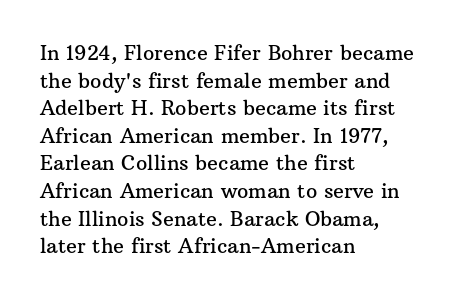
Q: Is the text italic (slanted)? A: No, it is upright.
Q: Is the text underlined? A: No.
Q: How is the paragraph aligned? A: Left-aligned.
Q: Is the spacing between letters normal or unusually wide? A: Normal.
Q: Is the spacing between lines tight, normal or loose? A: Normal.
